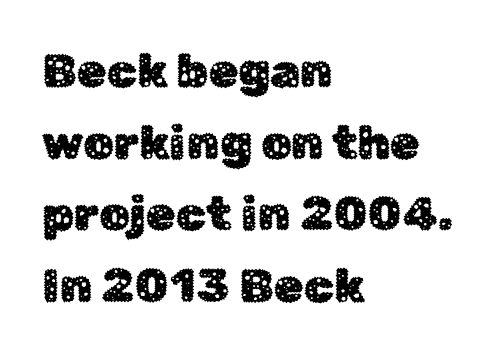
Q: Is the text italic (slanted)? A: No, it is upright.
Q: Is the typeface a serif or a sans-serif typeface? A: Sans-serif.
Q: Is the text underlined? A: No.
Q: How is the paragraph aligned? A: Left-aligned.
Q: Is the spacing between letters normal or unusually wide? A: Normal.
Q: Is the spacing between lines tight, normal or loose? A: Normal.
Q: Width (condensed, normal, or wide)? A: Normal.
Q: Stroke contrast? A: Low.
Q: x-height? A: Medium.
Q: Monospaced? A: No.
